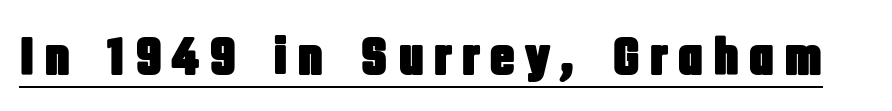
Q: Is the text italic (slanted)? A: No, it is upright.
Q: Is the typeface a serif or a sans-serif typeface? A: Sans-serif.
Q: Is the text underlined? A: Yes.
Q: Width (condensed, normal, or wide)? A: Condensed.
Q: Stroke contrast? A: Low.
Q: x-height? A: Large.
Q: Monospaced? A: No.
